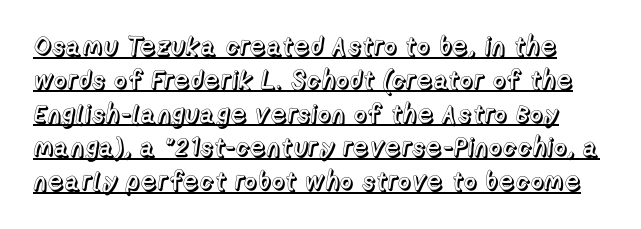
Glyph-to-glyph distance matches everyday printed text. Notice how a bar underscores the lettering throughout. Rows of type keep a routine distance in the vertical direction.
